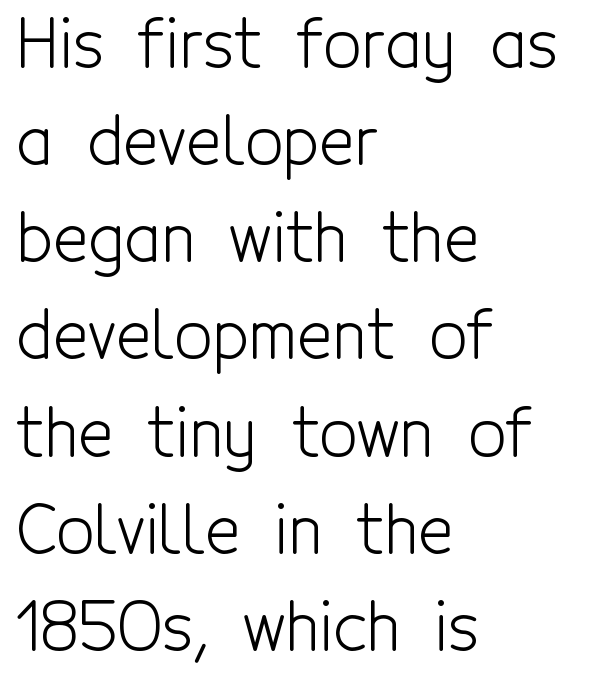
The image shows 67 px light, condensed sans-serif type, upright; set left-aligned, normal line spacing (1.45x), normal letter spacing, not underlined; a medium x-height.
